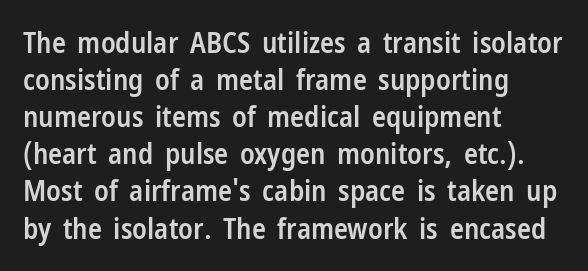
The image shows 29 px semibold, condensed sans-serif type, upright; set left-aligned, normal line spacing (1.28x), normal letter spacing, not underlined; low stroke contrast and a medium x-height.
